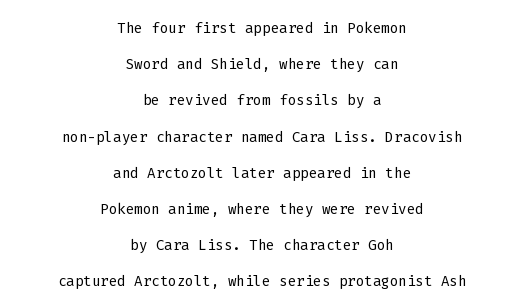
The image shows 20 px text type, upright; set centered, line spacing 1.81x, normal letter spacing, not underlined.
